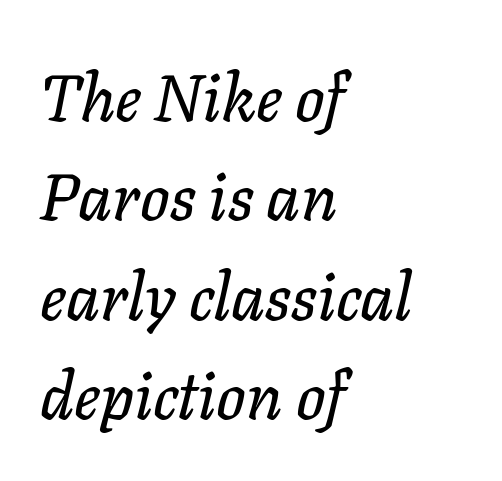
The rendering applies a slant to the glyphs. Is the block centered? No — it sits flush against the left margin. Default kerning and tracking; the words read as compact shapes. Quick note: underline off.
